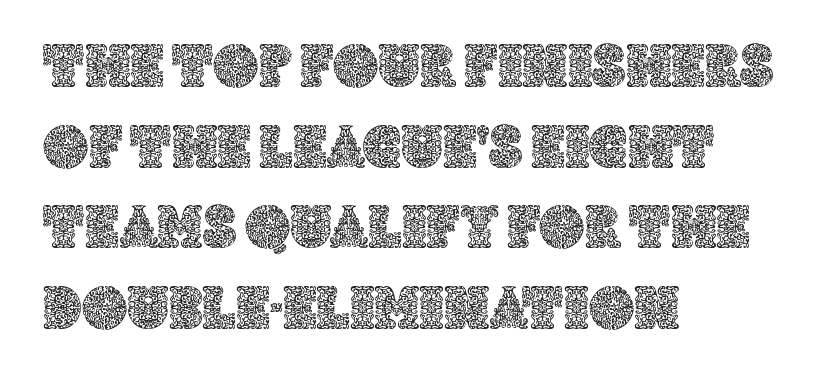
Q: Is the text italic (slanted)? A: No, it is upright.
Q: Is the text underlined? A: No.
Q: How is the paragraph aligned? A: Left-aligned.
Q: Is the spacing between letters normal or unusually wide? A: Normal.
Q: Is the spacing between lines tight, normal or loose? A: Normal.
Q: Width (condensed, normal, or wide)? A: Normal.
Q: x-height? A: Large.
Q: Monospaced? A: No.
